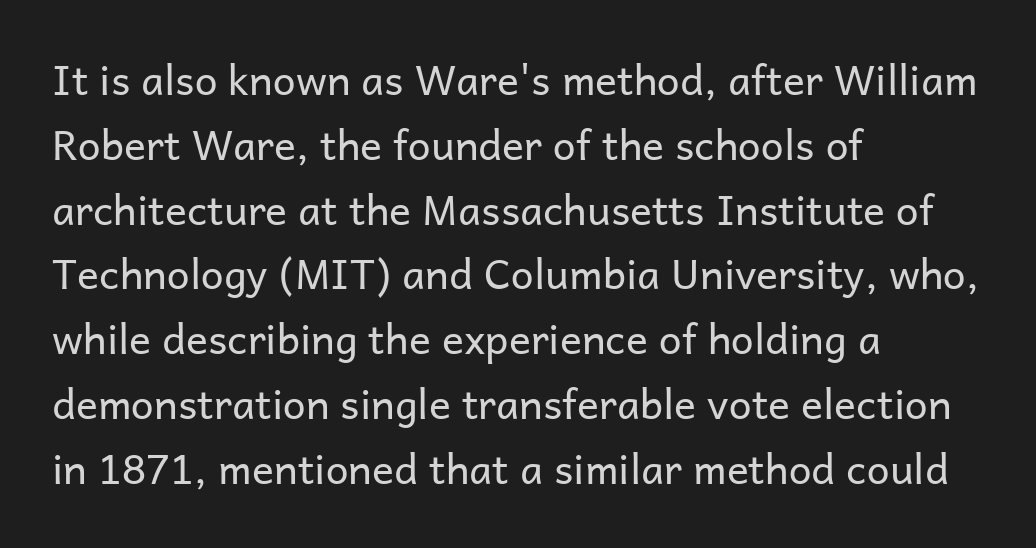
The image shows 41 px regular-weight sans-serif type, upright; set left-aligned, normal line spacing (1.58x), normal letter spacing, not underlined; low stroke contrast and a medium x-height.
